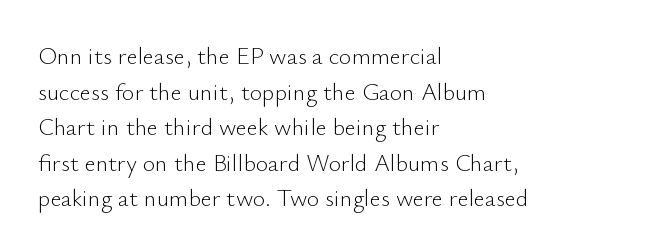
No italicization has been applied; the sample stays upright. Each line starts at the same left margin while the right side varies. Weight: regular or lighter. Compared with typical paragraphs, the rows here are spaced about the same. No extra tracking has been applied to these lines. Any mark beneath the type? The region is blank.
